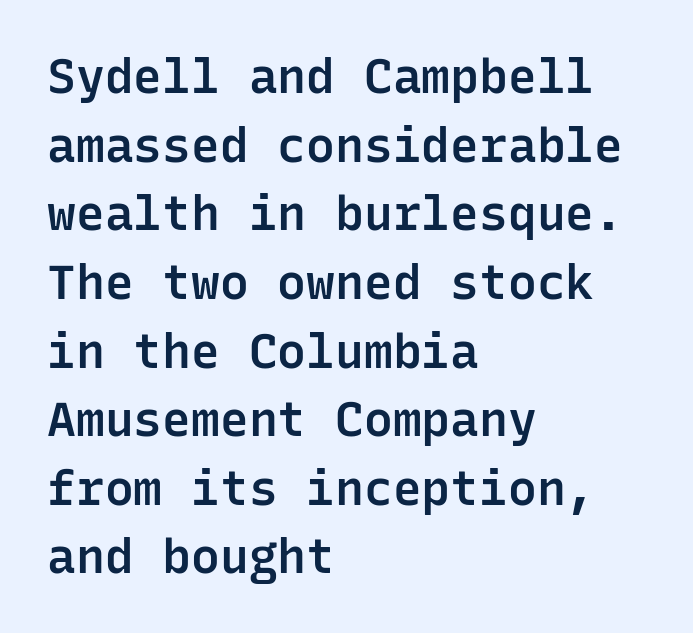
This sample has the even, mechanical cadence of fixed-width lettering. This sample uses a sans-serif face. The rendering anchors every line to the left-hand side. Does the weight exceed regular? Yes, but only to semibold. Reading down the column, the eye jumps a familiar distance to each next line.
